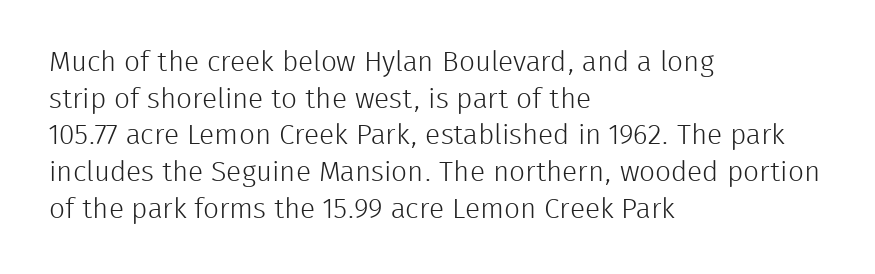
The image shows 28 px light sans-serif type, upright; set left-aligned, normal line spacing (1.31x), normal letter spacing, not underlined; low stroke contrast and a medium x-height.
